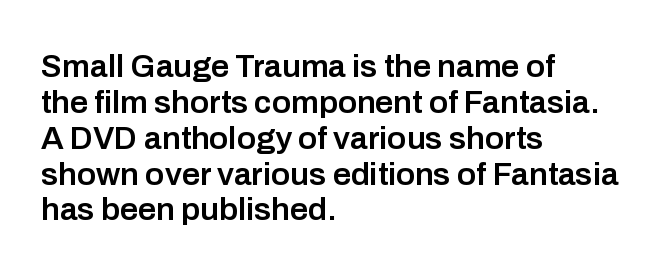
Q: Is the text bold? A: Semi-bold.
Q: Is the text italic (slanted)? A: No, it is upright.
Q: Is the typeface a serif or a sans-serif typeface? A: Sans-serif.
Q: Is the text underlined? A: No.
Q: How is the paragraph aligned? A: Left-aligned.
Q: Is the spacing between letters normal or unusually wide? A: Normal.
Q: Is the spacing between lines tight, normal or loose? A: Tight.
Q: Width (condensed, normal, or wide)? A: Normal.
Q: Stroke contrast? A: Low.
Q: x-height? A: Medium.
Q: Monospaced? A: No.
